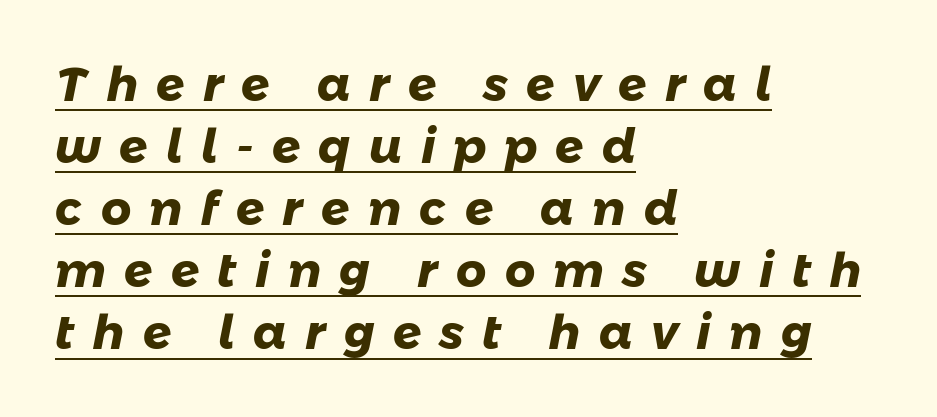
Q: Is the text bold? A: Yes.
Q: Is the typeface a serif or a sans-serif typeface? A: Sans-serif.
Q: Is the text underlined? A: Yes.
Q: How is the paragraph aligned? A: Left-aligned.
Q: Is the spacing between letters normal or unusually wide? A: Unusually wide.
Q: Is the spacing between lines tight, normal or loose? A: Normal.
Q: Width (condensed, normal, or wide)? A: Normal.
Q: Stroke contrast? A: Low.
Q: x-height? A: Medium.
Q: Monospaced? A: No.
